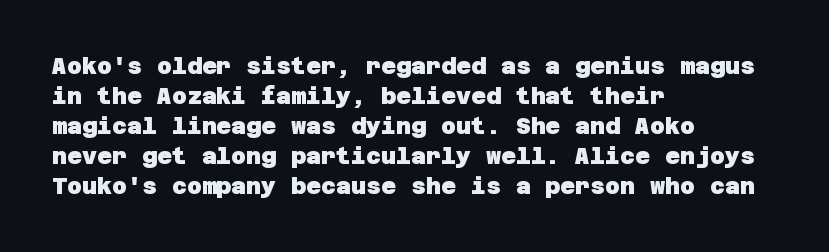
{"bold": "yes", "underline": "no", "align": "left", "line_spacing": "normal", "line_spacing_ratio": 1.3, "letter_spacing": "normal", "letter_spacing_em": 0.0, "glyph_px": 23}
